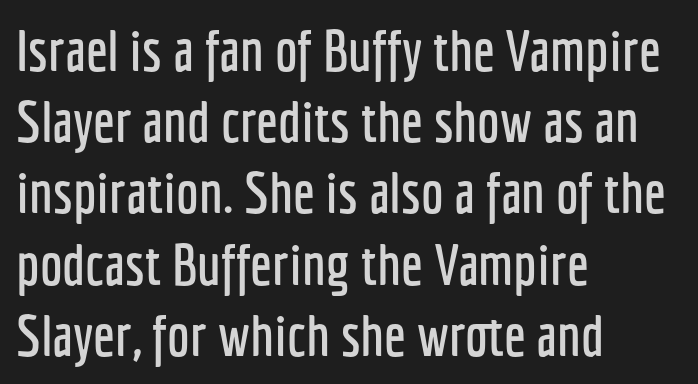
Q: Is the text italic (slanted)? A: No, it is upright.
Q: Is the typeface a serif or a sans-serif typeface? A: Sans-serif.
Q: Is the text underlined? A: No.
Q: How is the paragraph aligned? A: Left-aligned.
Q: Is the spacing between letters normal or unusually wide? A: Normal.
Q: Is the spacing between lines tight, normal or loose? A: Normal.
Q: Width (condensed, normal, or wide)? A: Condensed.
Q: Stroke contrast? A: Low.
Q: x-height? A: Medium.
Q: Monospaced? A: No.
